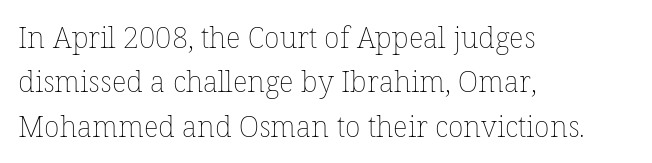
{"italic": "no", "bold": "no", "weight": "thin", "width": "normal", "stroke_contrast": "low", "x_height": "medium", "monospaced": "no", "underline": "no", "align": "left", "line_spacing": "normal", "line_spacing_ratio": 1.53, "letter_spacing": "normal", "letter_spacing_em": 0.0, "glyph_px": 29}
